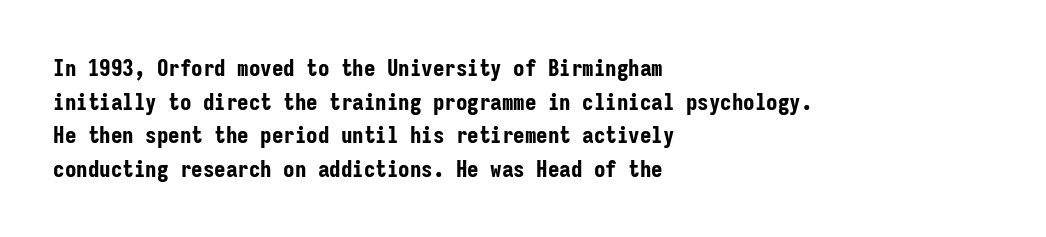
Each line starts at the same left margin while the right side varies. One glance says typical: line gaps are just what's usual. Nope, not italic — everything's standing straight. Plenty of ink on the page — the face is bold.
